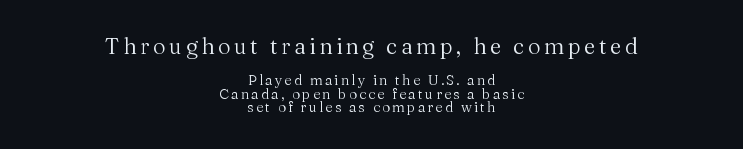
{"italic": "no", "bold": "no", "underline": "no", "align": "center", "line_spacing": "tight", "line_spacing_ratio": 0.97, "larger_block": "first", "size_ratio": 1.57, "glyph_px": 22}
